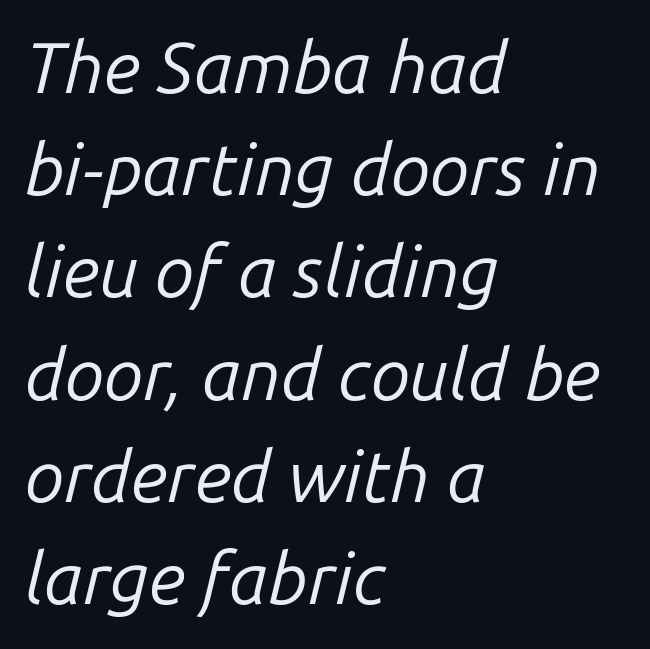
The image shows 72 px regular-weight type, italic (leaning right); set left-aligned, normal line spacing (1.42x), normal letter spacing, not underlined; low stroke contrast and a medium x-height.
